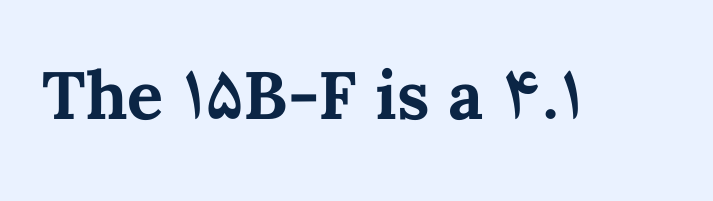
Is this a fixed-width face? No — the glyphs have proportional, varying widths. The horizontal fit of the characters is conventional and even. The glyphs have the mass of a bold cut. Clear beneath every line of the passage.
